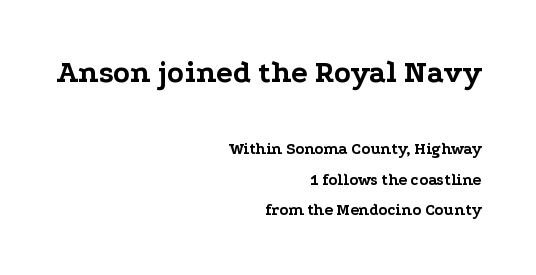
Q: Is the text bold? A: Yes.
Q: Is the text italic (slanted)? A: No, it is upright.
Q: Is the typeface a serif or a sans-serif typeface? A: Serif.
Q: Is the text underlined? A: No.
Q: How is the paragraph aligned? A: Right-aligned.
Q: Is the spacing between letters normal or unusually wide? A: Normal.
Q: Is the spacing between lines tight, normal or loose? A: Loose.
Q: Which block of text is set in a larger size, the first (top) or the second (bottom)? A: The first (top) one.
Q: Width (condensed, normal, or wide)? A: Wide.
Q: Stroke contrast? A: Low.
Q: x-height? A: Medium.
Q: Monospaced? A: No.
